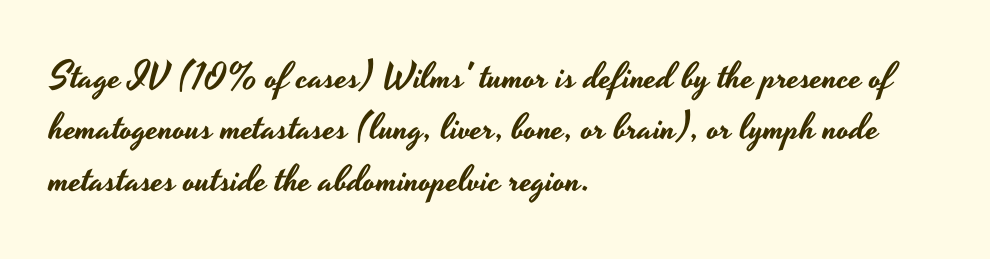
The image shows 37 px wide sans-serif type; set left-aligned, normal line spacing (1.39x), normal letter spacing, not underlined; low stroke contrast and a small x-height.
